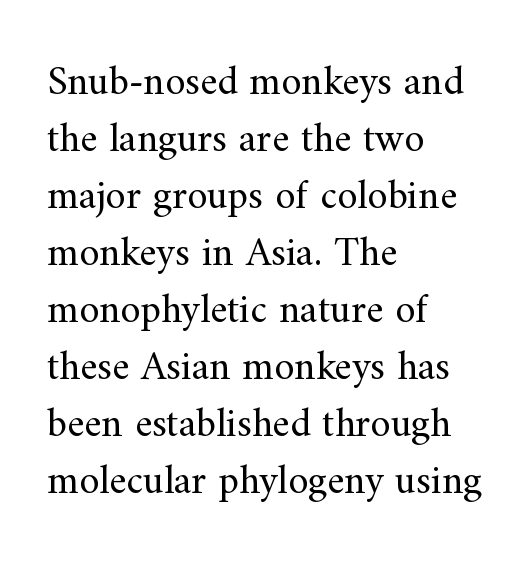
{"serif": "yes", "italic": "no", "bold": "no", "weight": "regular", "width": "normal", "stroke_contrast": "medium", "x_height": "small", "monospaced": "no", "underline": "no", "align": "left", "line_spacing": "normal", "line_spacing_ratio": 1.39, "letter_spacing": "normal", "letter_spacing_em": 0.0, "glyph_px": 41}
